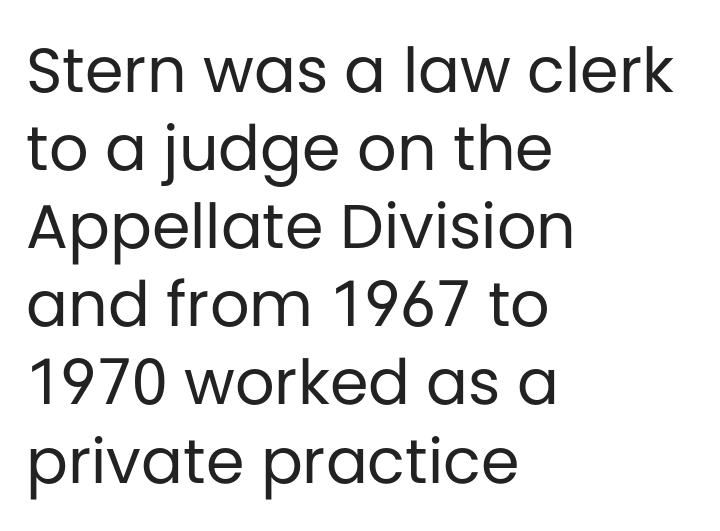
The image shows 62 px regular-weight sans-serif type, upright; set left-aligned, normal line spacing (1.26x), normal letter spacing, not underlined; low stroke contrast and a large x-height.
